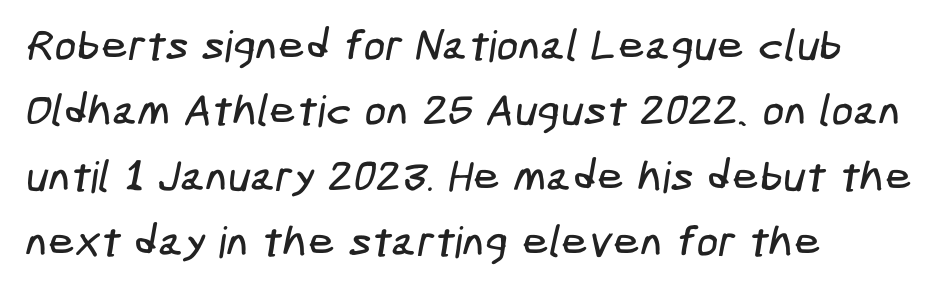
{"serif": "no", "width": "condensed", "stroke_contrast": "low", "x_height": "medium", "underline": "no", "align": "left", "line_spacing": "normal", "line_spacing_ratio": 1.52, "letter_spacing": "normal", "letter_spacing_em": 0.0, "glyph_px": 43}
